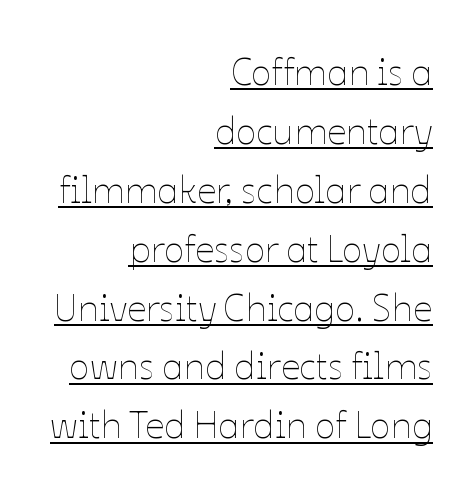
Q: Is the text bold? A: No.
Q: Is the text italic (slanted)? A: No, it is upright.
Q: Is the text underlined? A: Yes.
Q: How is the paragraph aligned? A: Right-aligned.
Q: Is the spacing between letters normal or unusually wide? A: Normal.
Q: Is the spacing between lines tight, normal or loose? A: Normal.
Q: Width (condensed, normal, or wide)? A: Normal.
Q: Stroke contrast? A: Low.
Q: x-height? A: Medium.
Q: Monospaced? A: No.
